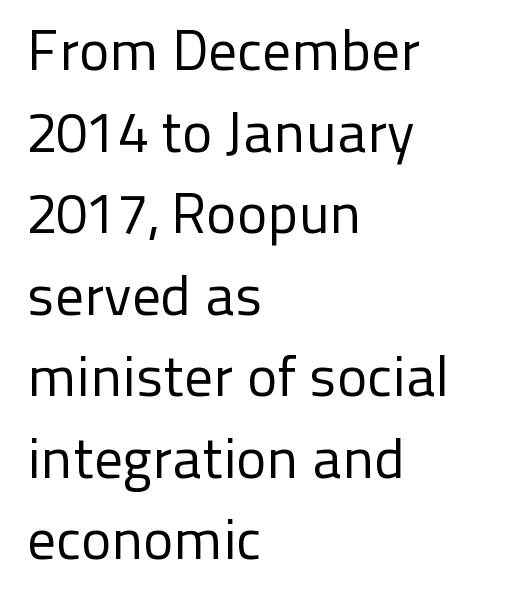
The specimen omits any rule beneath the text block's lines. Caption: multi-line text, flush left, ragged right. The face used here is rendered with its standard letterfit. Think of a printed novel: that variable character pitch is what you see here. Heaviness? Minimal to ordinary, like unemphasized prose. The axis of the letterforms is exactly vertical.
